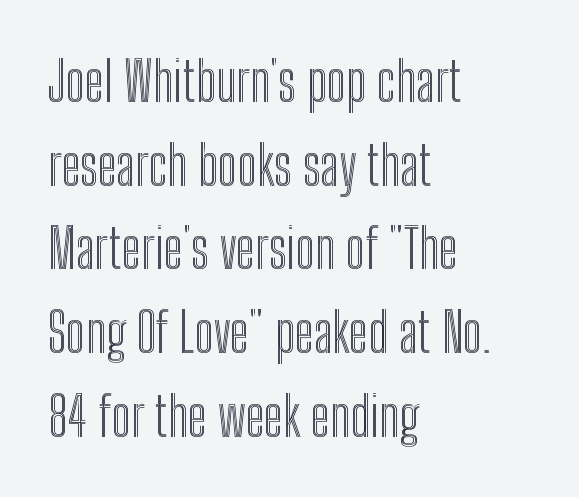
{"italic": "no", "width": "condensed", "x_height": "medium", "monospaced": "no", "underline": "no", "align": "left", "line_spacing": "normal", "line_spacing_ratio": 1.55, "letter_spacing": "normal", "letter_spacing_em": 0.0, "glyph_px": 54}
